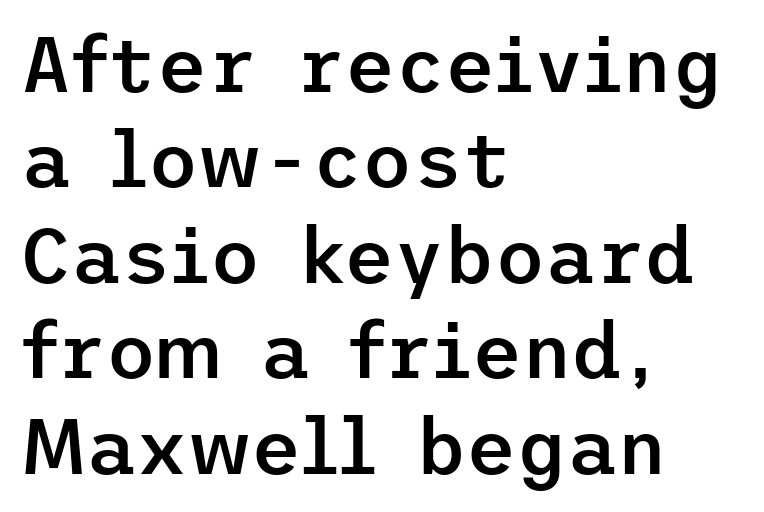
{"serif": "no", "italic": "no", "bold": "semi", "weight": "semibold", "width": "normal", "stroke_contrast": "low", "x_height": "medium", "underline": "no", "align": "left", "line_spacing_ratio": 1.24, "letter_spacing": "normal", "letter_spacing_em": 0.0, "glyph_px": 77}
